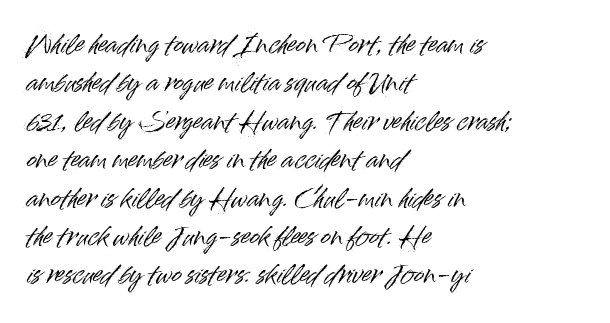
{"underline": "no", "align": "left", "line_spacing": "normal", "line_spacing_ratio": 1.6, "letter_spacing": "normal", "letter_spacing_em": 0.0, "glyph_px": 24}
